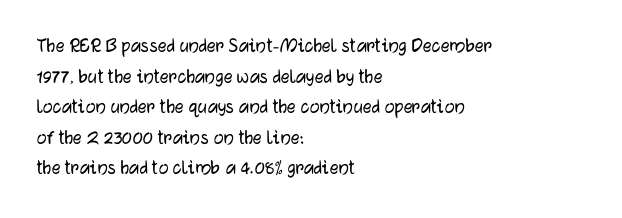
If you drew a line through each stem, it would be perfectly vertical. Honestly, the letter spacing is just normal — you wouldn't notice it. The words here are not underlined. Notice how the passage keeps a crisp vertical edge on the left only. Interline gaps are of average width in this sample.
